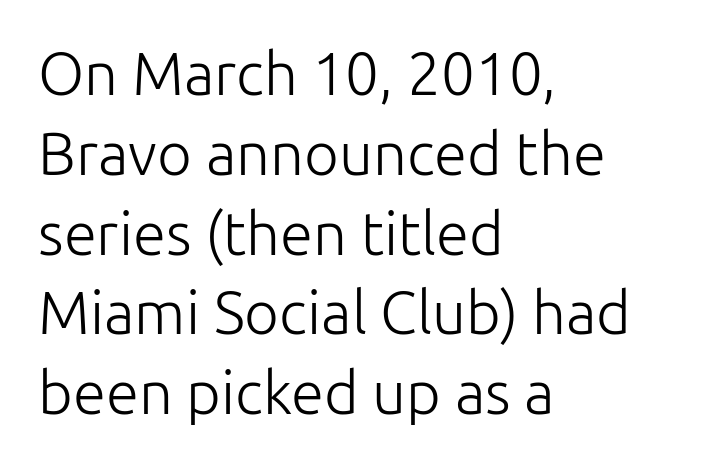
A typesetter would call this leading conventional body-copy spacing. What stands out about the letter spacing? Nothing — it is the standard amount. I'd call this a sans setting — the letters go barefoot. This sample has the flowing, uneven cadence of proportional lettering. These glyphs show unthickened strokes, regular width or finer. Which margin do the lines hug? The left one — the right edge is uneven.
